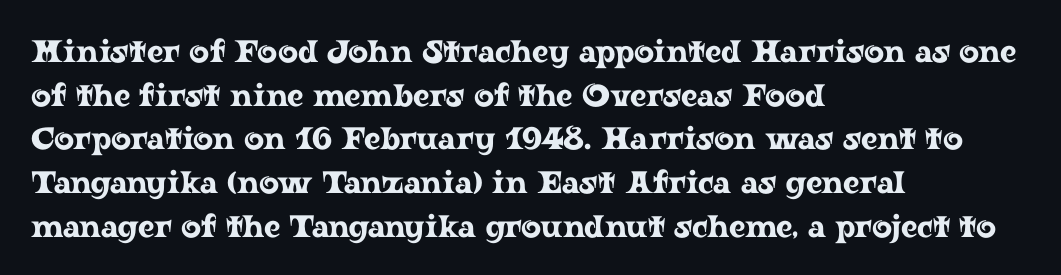
{"serif": "yes", "italic": "no", "width": "wide", "stroke_contrast": "low", "x_height": "medium", "monospaced": "no", "underline": "no", "align": "left", "line_spacing": "normal", "line_spacing_ratio": 1.41, "letter_spacing": "normal", "letter_spacing_em": 0.0, "glyph_px": 31}
